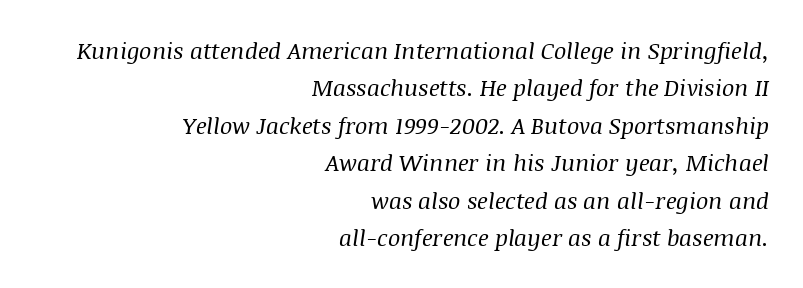
The image shows 23 px text type, italic (leaning right); set right-aligned, normal line spacing (1.63x), normal letter spacing, not underlined.
